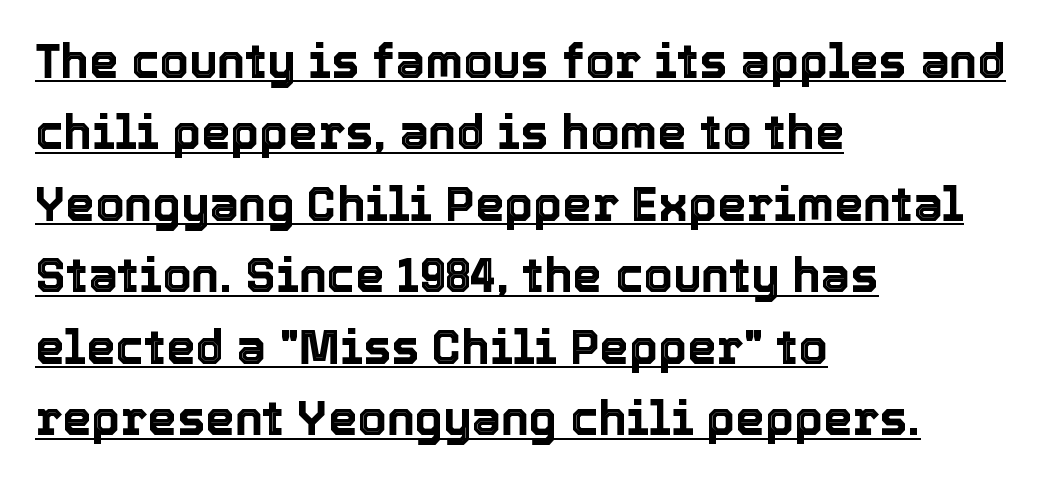
{"italic": "no", "width": "normal", "x_height": "medium", "monospaced": "no", "underline": "yes", "align": "left", "line_spacing": "normal", "line_spacing_ratio": 1.52, "letter_spacing": "normal", "letter_spacing_em": 0.0, "glyph_px": 47}
